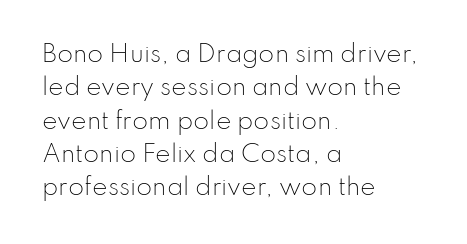
Q: Is the text bold? A: No.
Q: Is the text italic (slanted)? A: No, it is upright.
Q: Is the text underlined? A: No.
Q: How is the paragraph aligned? A: Left-aligned.
Q: Is the spacing between letters normal or unusually wide? A: Normal.
Q: Is the spacing between lines tight, normal or loose? A: Normal.
